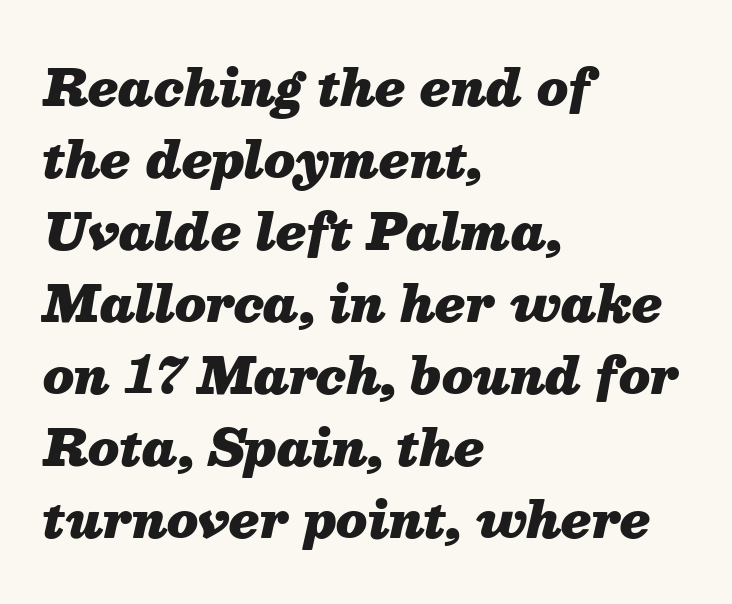
Q: Is the text bold? A: Yes.
Q: Is the text italic (slanted)? A: Yes, it leans right by about 13 degrees.
Q: Is the text underlined? A: No.
Q: How is the paragraph aligned? A: Left-aligned.
Q: Is the spacing between letters normal or unusually wide? A: Normal.
Q: Is the spacing between lines tight, normal or loose? A: Normal.
Q: Width (condensed, normal, or wide)? A: Normal.
Q: Stroke contrast? A: Medium.
Q: x-height? A: Medium.
Q: Monospaced? A: No.
